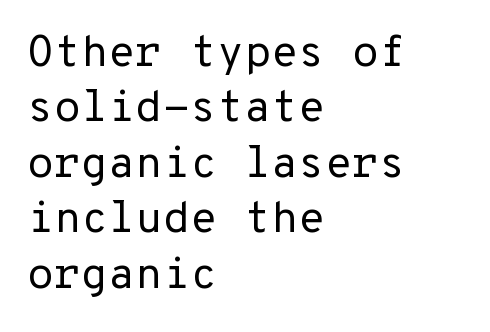
The image shows 44 px regular-weight sans-serif type, upright; set left-aligned, normal line spacing (1.26x), normal letter spacing, not underlined; low stroke contrast and a medium x-height.
